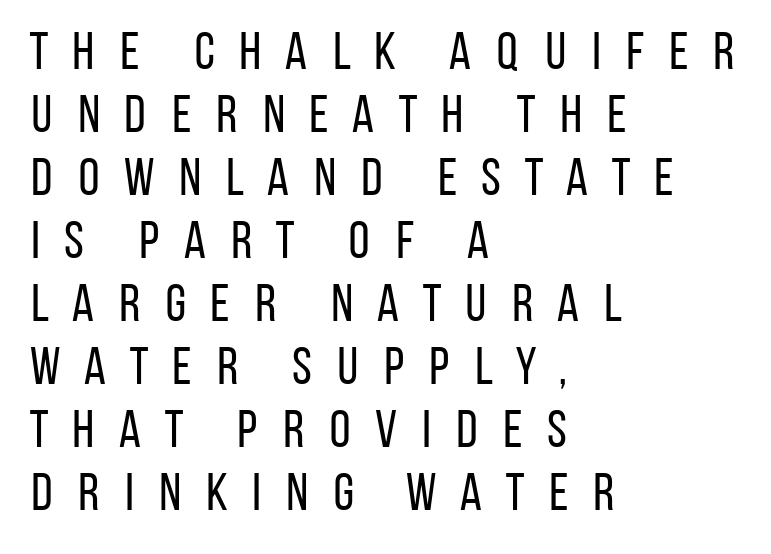
The image shows 53 px regular-weight, condensed sans-serif type, upright; set left-aligned, line spacing 1.19x, unusually wide letter spacing (+0.41 em), not underlined; low stroke contrast and a large x-height.
